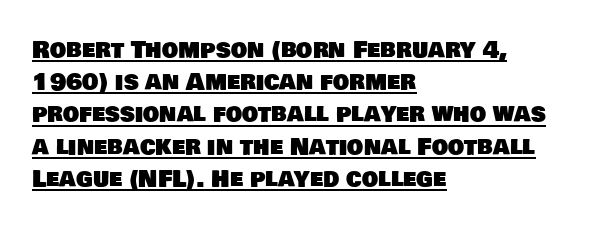
This sample uses plain, unmodified letter spacing. In terms of leading, this rendering sits right in the middle. Every row of glyphs begins at an identical x-position on the left. The typesetter has applied underlining to the passage shown.
